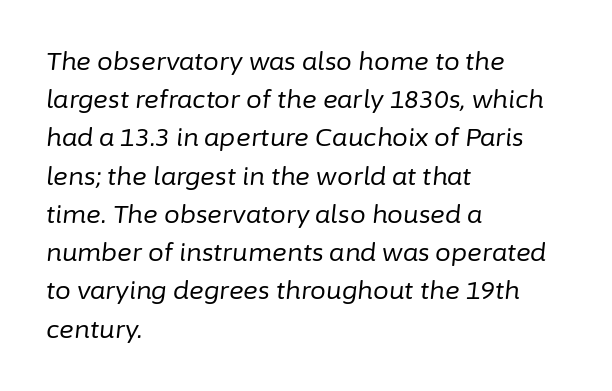
{"italic": "yes", "lean": "right", "slant_degrees": 6, "bold": "no", "underline": "no", "align": "left", "line_spacing": "normal", "line_spacing_ratio": 1.53, "letter_spacing": "normal", "letter_spacing_em": 0.0, "glyph_px": 25}
